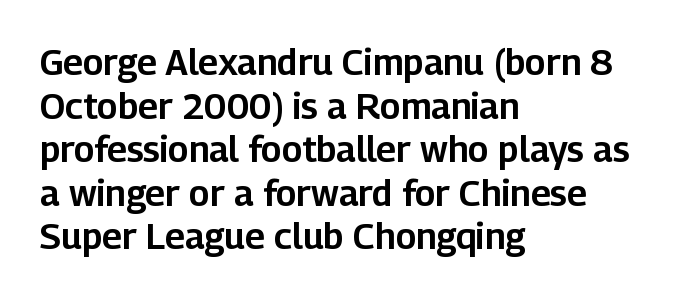
The image shows 36 px sans-serif type, upright; set left-aligned, line spacing 1.21x, normal letter spacing, not underlined; low stroke contrast and a medium x-height.
